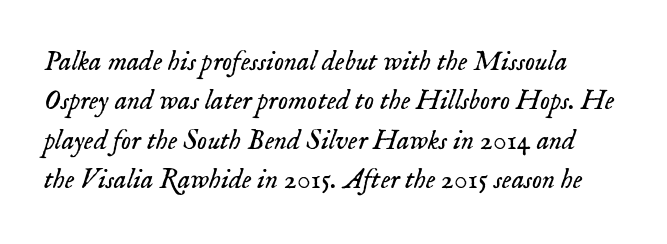
The image shows 28 px light serif type, italic (leaning right); set normal line spacing (1.41x), normal letter spacing, not underlined; low stroke contrast and a small x-height.
